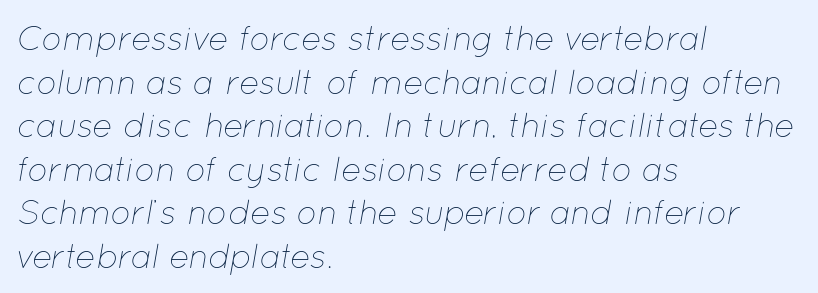
{"italic": "yes", "lean": "right", "slant_degrees": 12, "bold": "no", "weight": "thin", "width": "normal", "stroke_contrast": "low", "x_height": "medium", "monospaced": "no", "underline": "no", "align": "left", "line_spacing": "normal", "line_spacing_ratio": 1.28, "letter_spacing": "normal", "letter_spacing_em": 0.0, "glyph_px": 34}
